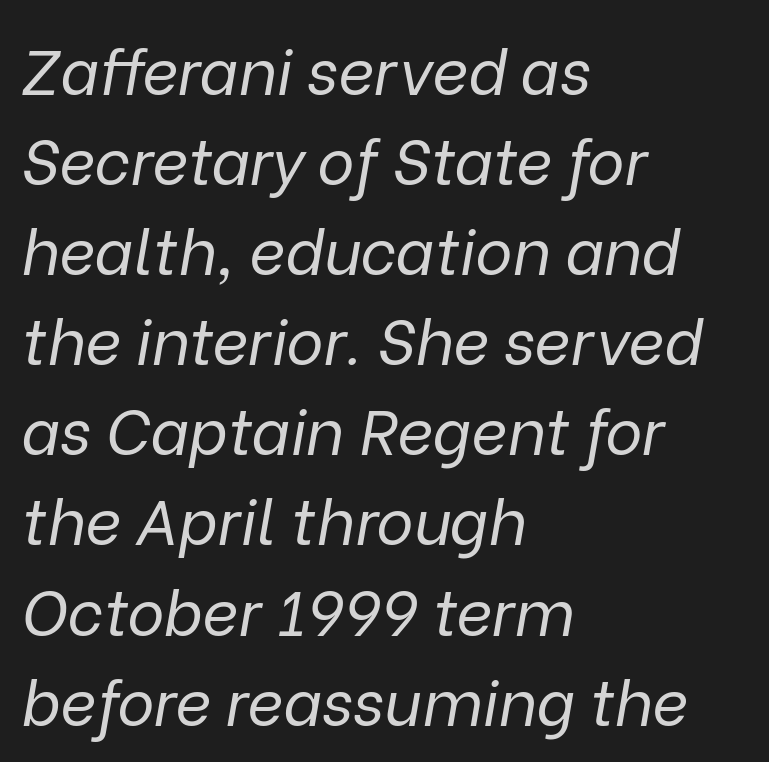
{"italic": "yes", "lean": "right", "slant_degrees": 9, "bold": "no", "weight": "regular", "width": "normal", "stroke_contrast": "low", "x_height": "medium", "monospaced": "no", "underline": "no", "align": "left", "line_spacing": "normal", "line_spacing_ratio": 1.43, "letter_spacing": "normal", "letter_spacing_em": 0.0, "glyph_px": 63}
